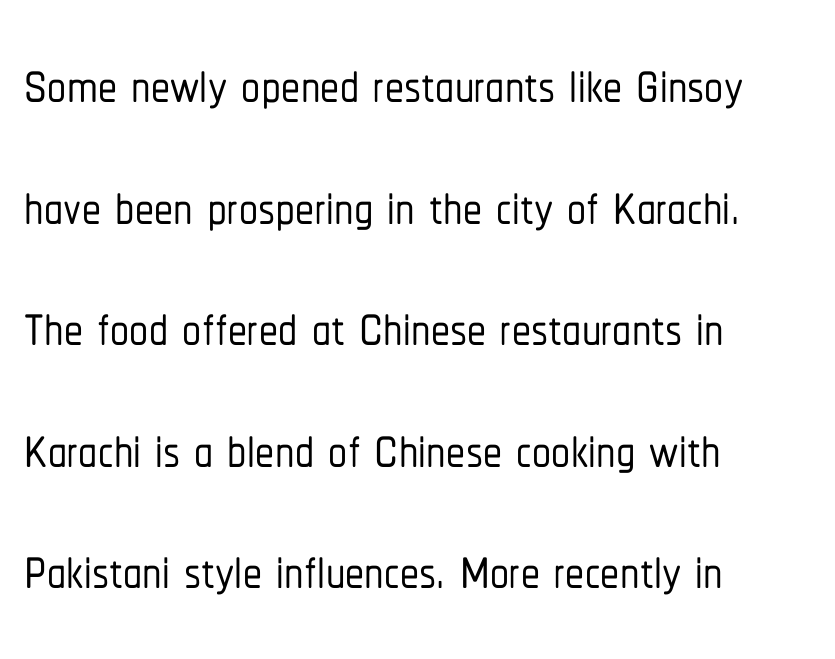
The image shows 76 px condensed sans-serif type, upright; set left-aligned, normal line spacing (1.6x), normal letter spacing, not underlined; low stroke contrast and a medium x-height.
